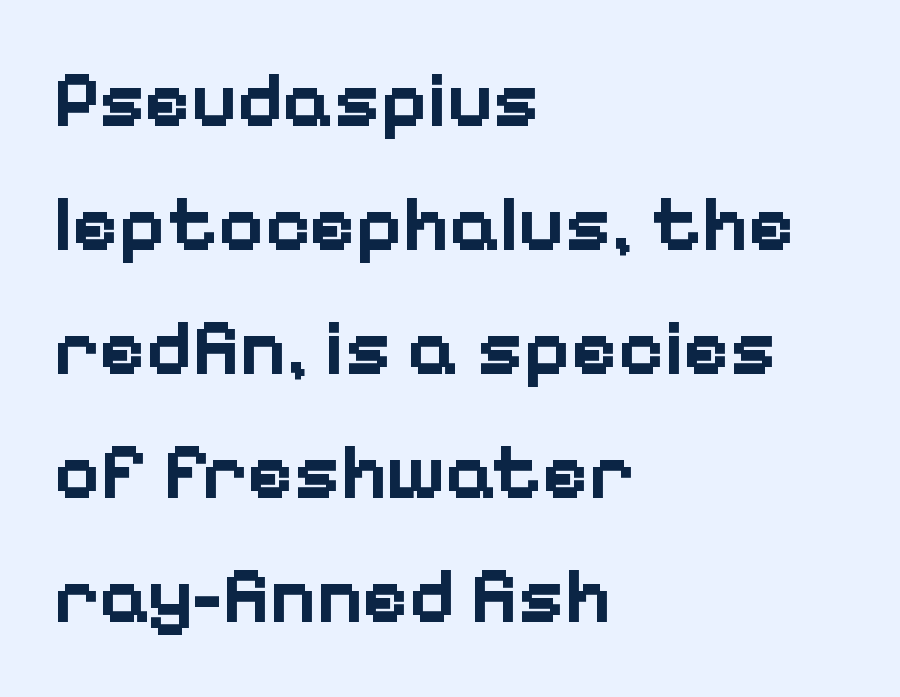
{"serif": "no", "italic": "no", "bold": "yes", "weight": "bold", "width": "normal", "stroke_contrast": "low", "x_height": "medium", "monospaced": "no", "underline": "no", "align": "left", "line_spacing": "normal", "line_spacing_ratio": 1.59, "letter_spacing": "normal", "letter_spacing_em": 0.0, "glyph_px": 78}
